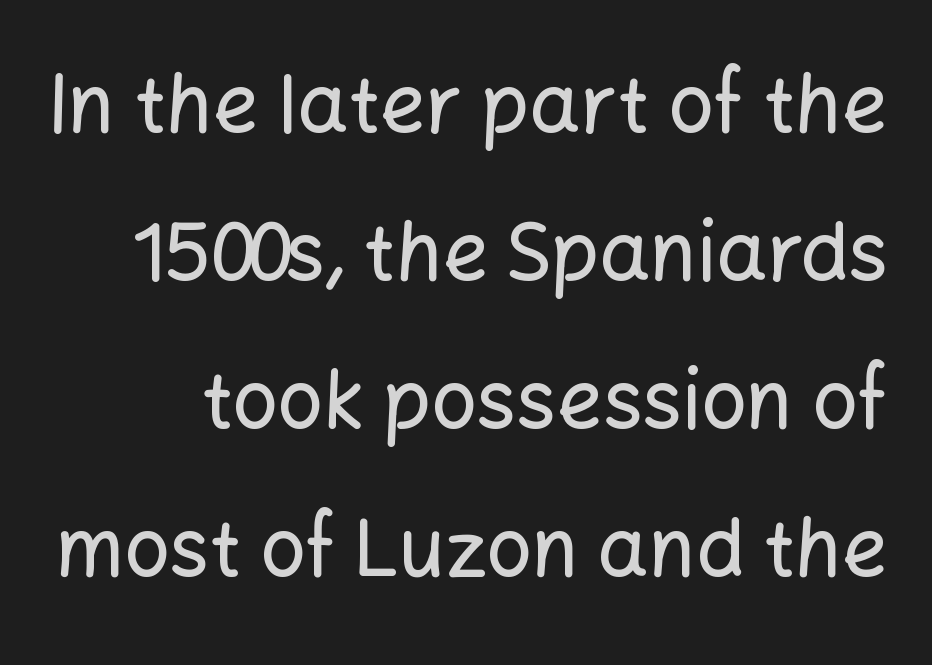
Q: Is the text italic (slanted)? A: No, it is upright.
Q: Is the typeface a serif or a sans-serif typeface? A: Sans-serif.
Q: Is the text underlined? A: No.
Q: Is the spacing between letters normal or unusually wide? A: Normal.
Q: Width (condensed, normal, or wide)? A: Normal.
Q: Stroke contrast? A: Low.
Q: x-height? A: Medium.
Q: Monospaced? A: No.
